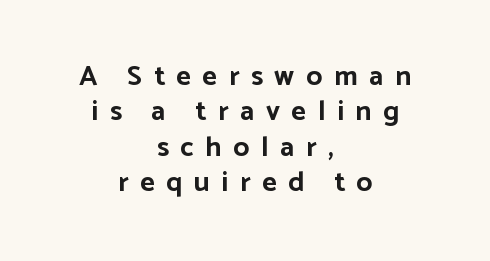
Compared with a flush-left layout, this one balances lines on the center instead. What's the leading like? Ordinary, nothing unusual. The strip under each line holds only bare page. Inter-character spacing is expanded well beyond the font's built-in metrics. Think of a printed novel: that variable character pitch is what you see here. Every letter is thick-stroked: bold, no question.
